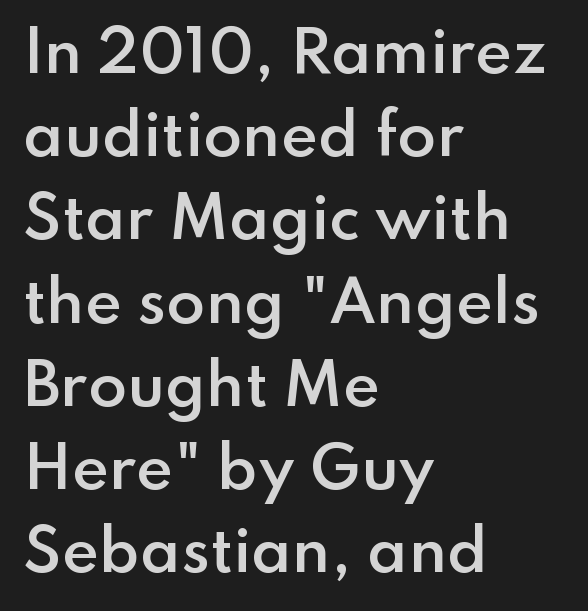
The paragraph shown leans on its left margin. Is there much room between lines? A standard amount, neither cramped nor airy. The letters advance in unequal steps, a hallmark of proportional type. The rendering shows plain stroke endings on the letterforms — a sans-serif design. The font's upright variant was chosen for this text. Check the space under the baseline: it is left empty.
